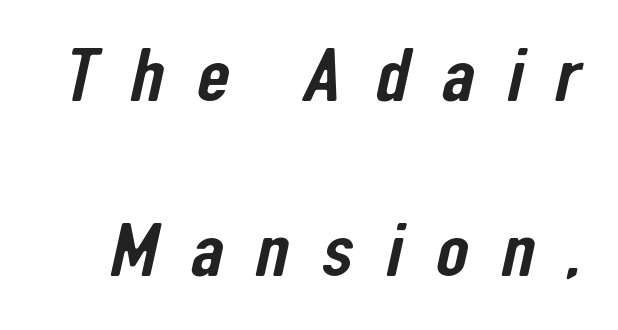
Q: Is the typeface a serif or a sans-serif typeface? A: Sans-serif.
Q: Is the text underlined? A: No.
Q: Is the spacing between letters normal or unusually wide? A: Unusually wide.
Q: Is the spacing between lines tight, normal or loose? A: Loose.
Q: Width (condensed, normal, or wide)? A: Condensed.
Q: Stroke contrast? A: Low.
Q: x-height? A: Medium.
Q: Monospaced? A: No.
